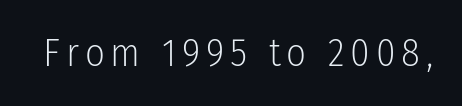
{"serif": "no", "italic": "no", "bold": "no", "weight": "light", "width": "condensed", "stroke_contrast": "low", "x_height": "medium", "monospaced": "no", "underline": "no", "glyph_px": 39}
